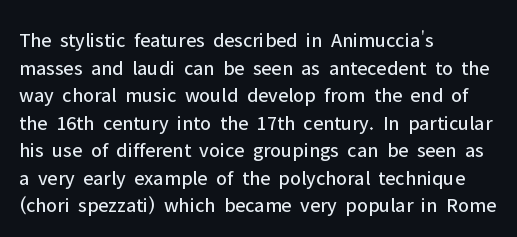
Teacher's note: observe the even left margin — that is flush-left alignment. The line texture is even and compact thanks to regular tracking. The lettering stays uniformly vertical, giving the passage a roman look. The baseline area is clear.
